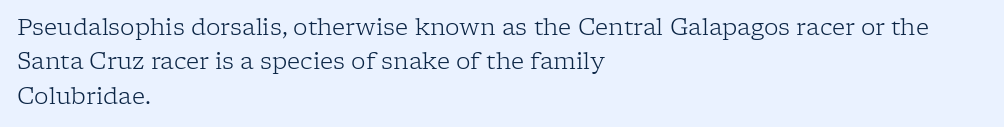
The vertical gap from one line to the next is medium. These lines were composed using upright roman letters. Horizontal alignment here is leftward, the default for most running prose. The gaps between neighbouring characters are ordinary and unremarkable. Weight: regular or lighter.
